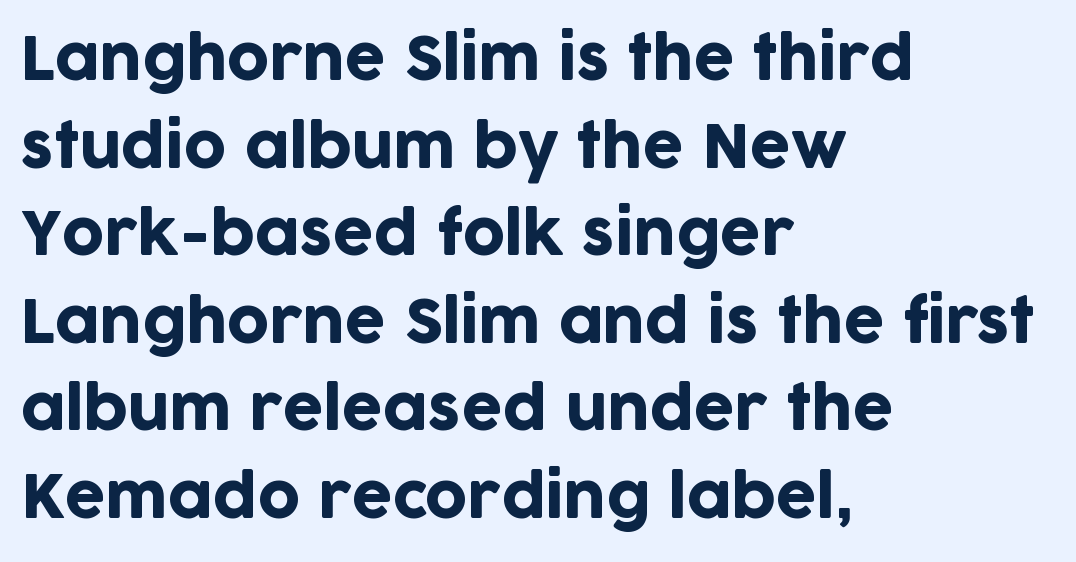
The image shows 58 px sans-serif type, upright; set left-aligned, normal line spacing (1.51x), normal letter spacing, not underlined; low stroke contrast and a large x-height.
